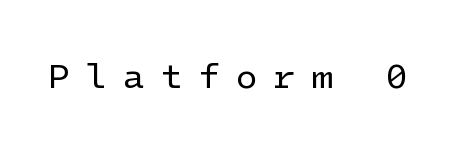
{"serif": "no", "italic": "no", "bold": "no", "weight": "regular", "width": "normal", "stroke_contrast": "low", "x_height": "medium", "underline": "no", "letter_spacing": "wide", "letter_spacing_em": 0.43, "glyph_px": 36}
